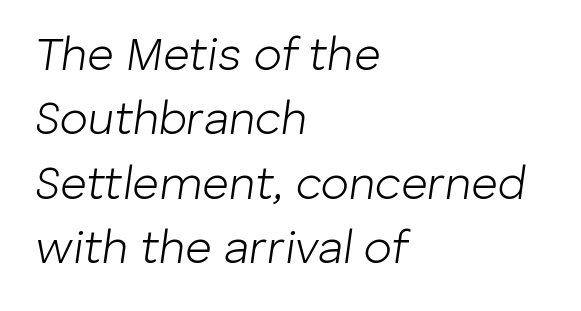
The block of text has a typical density, with ordinary space between rows. Each row of text sits above clean, open space. The face looks like a standard text weight, possibly lighter. Which margin do the lines hug? The left one — the right edge is uneven.
